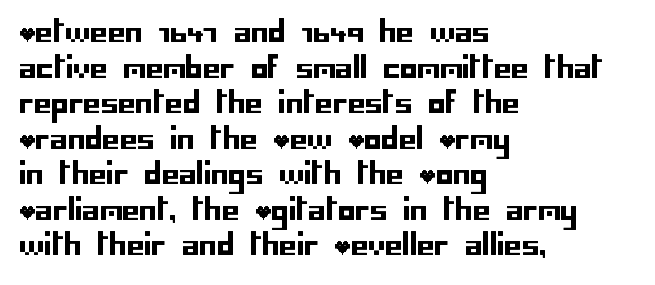
The image shows 28 px sans-serif type, upright; set left-aligned, normal line spacing (1.27x), normal letter spacing, not underlined; low stroke contrast and a large x-height.
